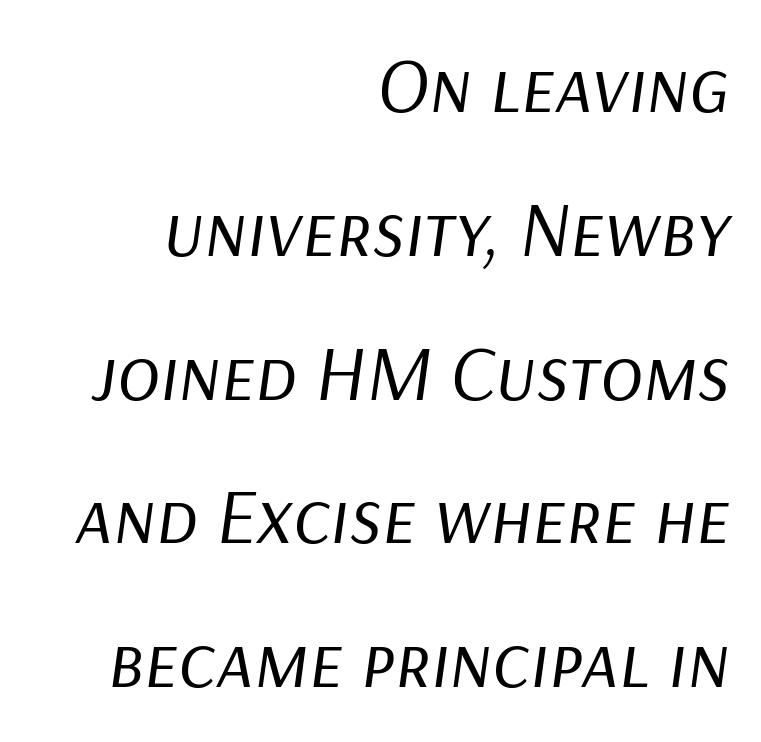
{"italic": "yes", "lean": "right", "slant_degrees": 9, "bold": "no", "weight": "regular", "width": "normal", "stroke_contrast": "low", "x_height": "medium", "monospaced": "no", "underline": "no", "align": "right", "line_spacing_ratio": 1.82, "letter_spacing": "normal", "letter_spacing_em": 0.0, "glyph_px": 79}
